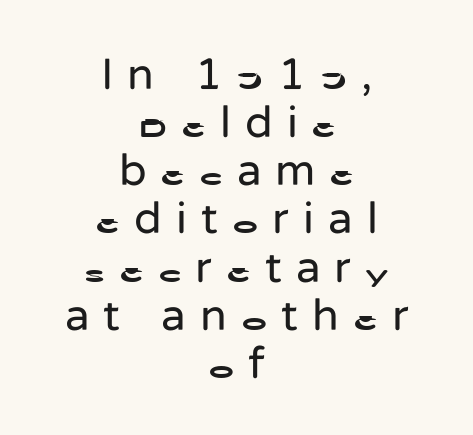
Where is the straight margin? There isn't one; the lines are centered. Look at the tracking — it's clearly loosened, letters drifting apart. The letters stand upright; this is a roman face. Each stroke keeps to a modest, everyday thickness or less.
